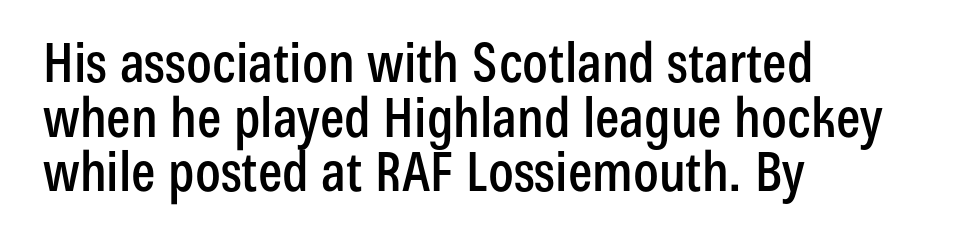
{"serif": "no", "italic": "no", "width": "condensed", "stroke_contrast": "low", "x_height": "medium", "monospaced": "no", "underline": "no", "align": "left", "line_spacing": "tight", "line_spacing_ratio": 1.01, "letter_spacing": "normal", "letter_spacing_em": 0.0, "glyph_px": 54}
